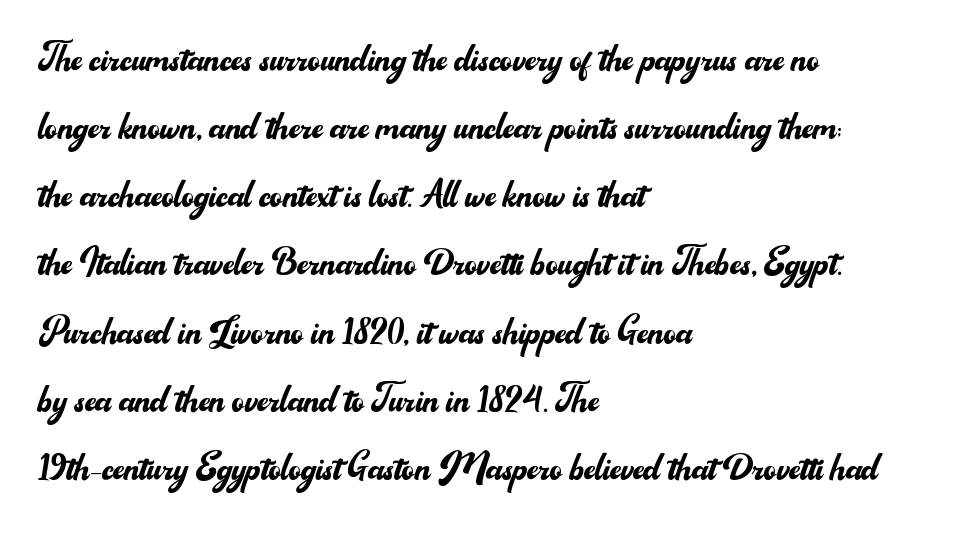
The image shows 47 px regular-weight sans-serif type; set left-aligned, normal line spacing (1.45x), normal letter spacing, not underlined; medium stroke contrast and a small x-height.
